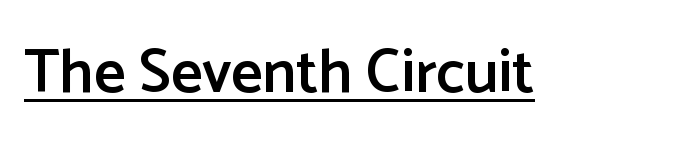
A bit beefed up — I'd call it semibold rather than bold. Students, note that the glyphs here touch the page at normal intervals. Unlike italic type, these characters show no tilt at all. This is sans-serif lettering, the kind often seen on screens and signage. Character widths vary here, with narrow letters taking less room than wide ones.
